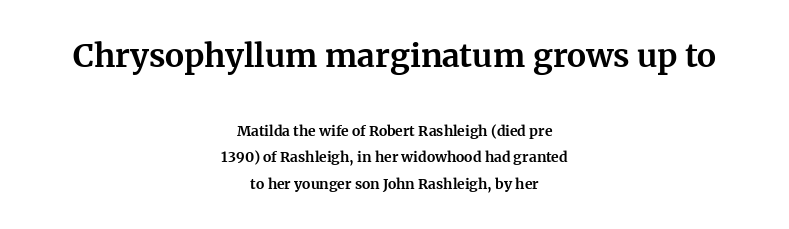
The image shows 32 px bold serif type, upright; set centered, loose line spacing (1.91x), normal letter spacing, not underlined; the first (top) block is 2.29x larger; medium stroke contrast and a medium x-height.
